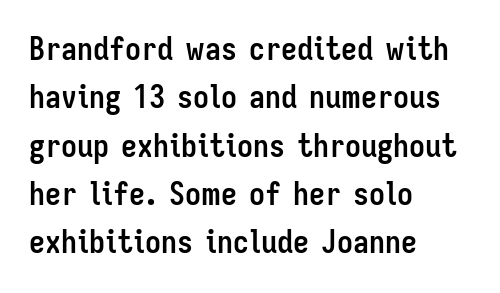
Q: Is the text bold? A: Yes.
Q: Is the text italic (slanted)? A: No, it is upright.
Q: Is the typeface a serif or a sans-serif typeface? A: Sans-serif.
Q: Is the text underlined? A: No.
Q: How is the paragraph aligned? A: Left-aligned.
Q: Is the spacing between letters normal or unusually wide? A: Normal.
Q: Is the spacing between lines tight, normal or loose? A: Normal.
Q: Width (condensed, normal, or wide)? A: Condensed.
Q: Stroke contrast? A: Low.
Q: x-height? A: Medium.
Q: Monospaced? A: No.
